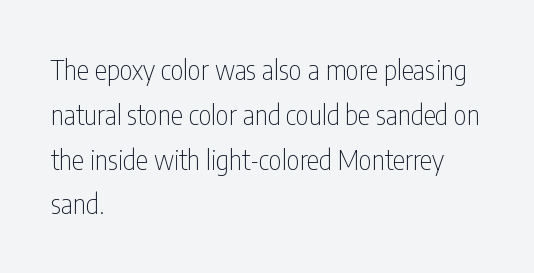
The image shows 28 px thin, condensed sans-serif type, upright; set left-aligned, normal line spacing (1.6x), normal letter spacing, not underlined; low stroke contrast and a medium x-height.
